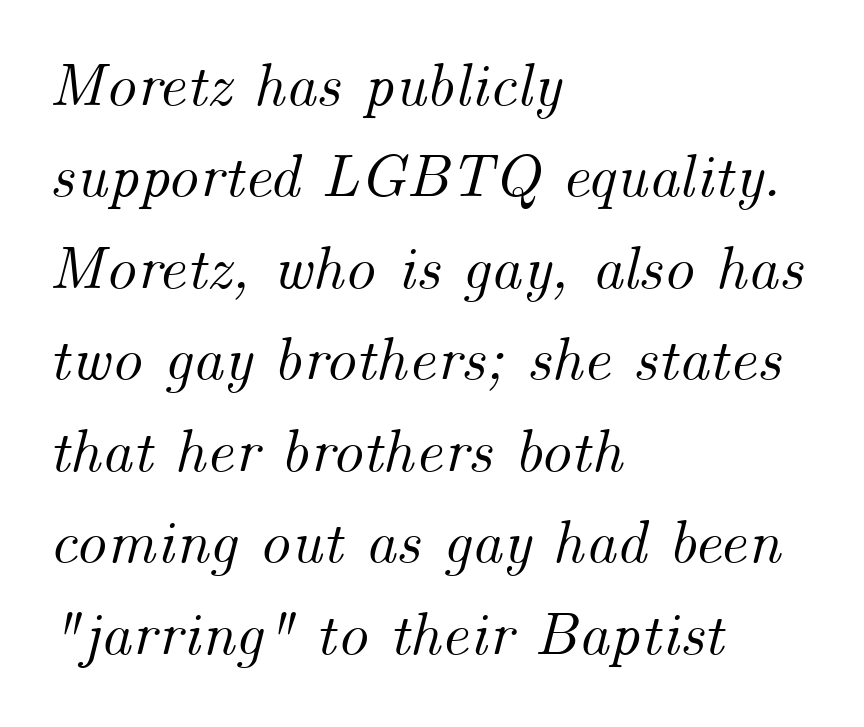
The image shows 61 px text type, italic (leaning right); set left-aligned, normal line spacing (1.5x), normal letter spacing, not underlined; medium stroke contrast and a small x-height.
